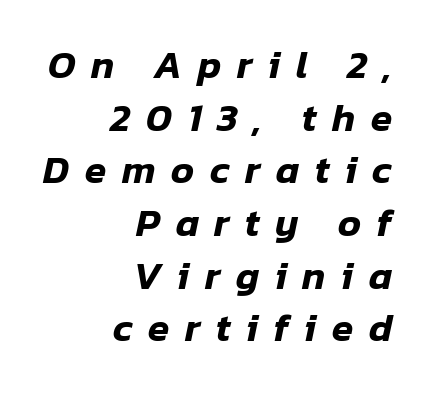
{"italic": "yes", "lean": "right", "slant_degrees": 12, "width": "normal", "stroke_contrast": "low", "x_height": "medium", "monospaced": "no", "underline": "no", "align": "right", "line_spacing": "normal", "line_spacing_ratio": 1.35, "letter_spacing": "wide", "letter_spacing_em": 0.4, "glyph_px": 39}
